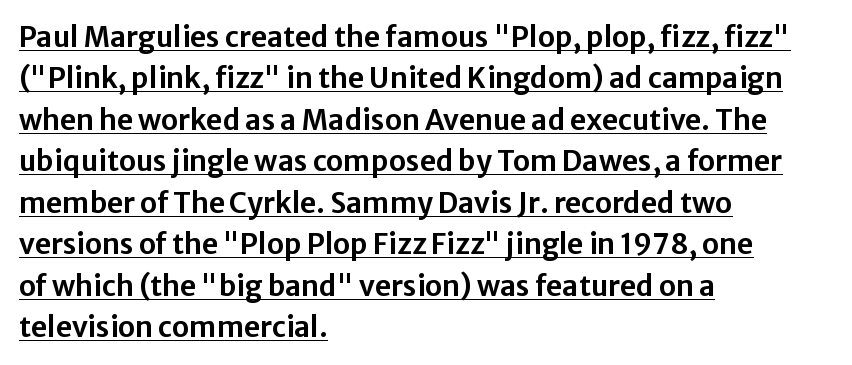
Q: Is the text italic (slanted)? A: No, it is upright.
Q: Is the typeface a serif or a sans-serif typeface? A: Sans-serif.
Q: Is the text underlined? A: Yes.
Q: How is the paragraph aligned? A: Left-aligned.
Q: Is the spacing between letters normal or unusually wide? A: Normal.
Q: Is the spacing between lines tight, normal or loose? A: Normal.
Q: Width (condensed, normal, or wide)? A: Normal.
Q: Stroke contrast? A: Low.
Q: x-height? A: Medium.
Q: Monospaced? A: No.
